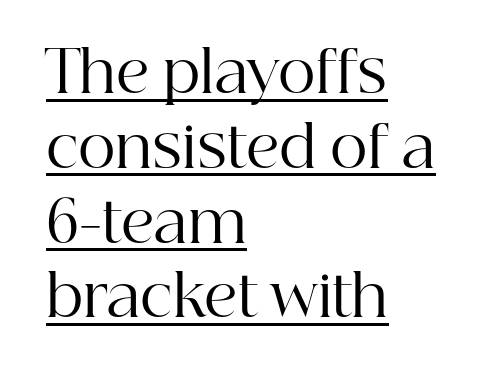
The image shows 58 px regular-weight serif type, upright; set left-aligned, normal line spacing (1.29x), normal letter spacing, underlined; high stroke contrast and a medium x-height.
